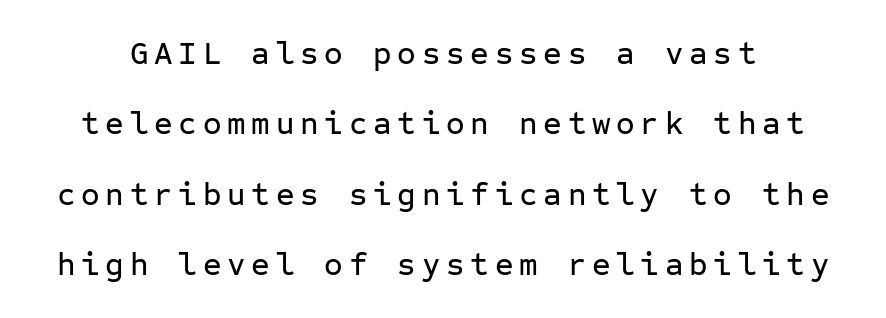
{"serif": "no", "italic": "no", "width": "normal", "stroke_contrast": "low", "x_height": "medium", "monospaced": "yes", "underline": "no", "line_spacing": "loose", "line_spacing_ratio": 2.2, "glyph_px": 32}
